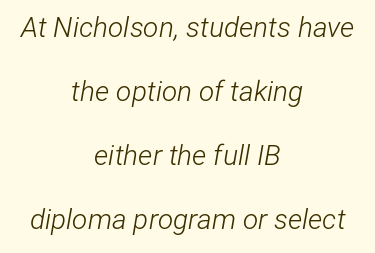
Character widths vary here, with narrow letters taking less room than wide ones. Tall strokes in this sample are angled rather than plumb. You could fit nearly another row in the gap between these rows. Anything drawn beneath the words? Only blank space. A centered setting, common on invitations and titles, is used for this passage.
